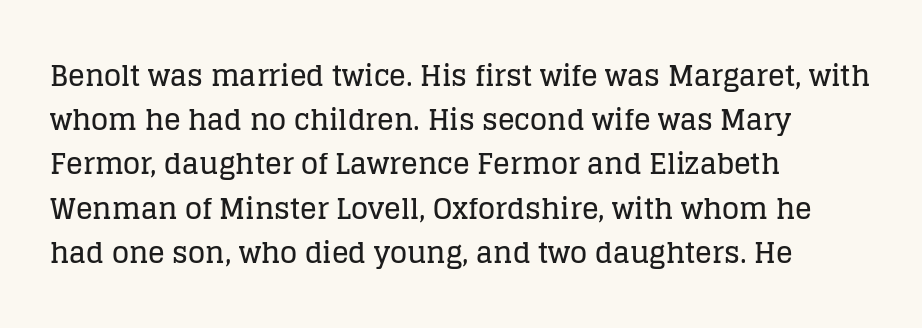
Q: Is the text italic (slanted)? A: No, it is upright.
Q: Is the typeface a serif or a sans-serif typeface? A: Serif.
Q: Is the text underlined? A: No.
Q: How is the paragraph aligned? A: Left-aligned.
Q: Is the spacing between letters normal or unusually wide? A: Normal.
Q: Is the spacing between lines tight, normal or loose? A: Normal.
Q: Width (condensed, normal, or wide)? A: Normal.
Q: Stroke contrast? A: Low.
Q: x-height? A: Large.
Q: Monospaced? A: No.
